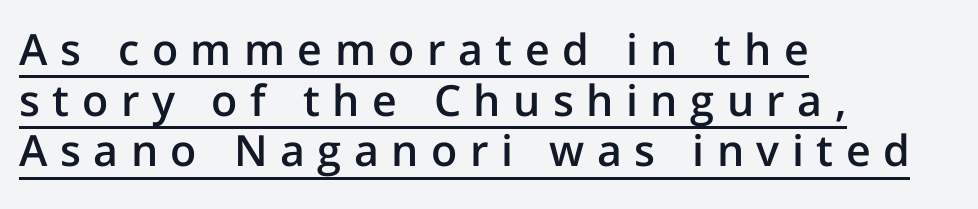
Q: Is the text bold? A: Semi-bold.
Q: Is the text italic (slanted)? A: No, it is upright.
Q: Is the typeface a serif or a sans-serif typeface? A: Sans-serif.
Q: Is the text underlined? A: Yes.
Q: How is the paragraph aligned? A: Left-aligned.
Q: Is the spacing between letters normal or unusually wide? A: Unusually wide.
Q: Width (condensed, normal, or wide)? A: Normal.
Q: Stroke contrast? A: Low.
Q: x-height? A: Medium.
Q: Monospaced? A: No.
